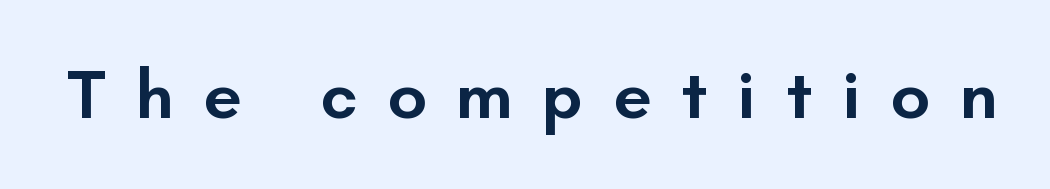
{"serif": "no", "italic": "no", "bold": "semi", "weight": "semibold", "width": "normal", "stroke_contrast": "low", "x_height": "small", "monospaced": "no", "underline": "no", "letter_spacing": "wide", "letter_spacing_em": 0.43, "glyph_px": 69}
